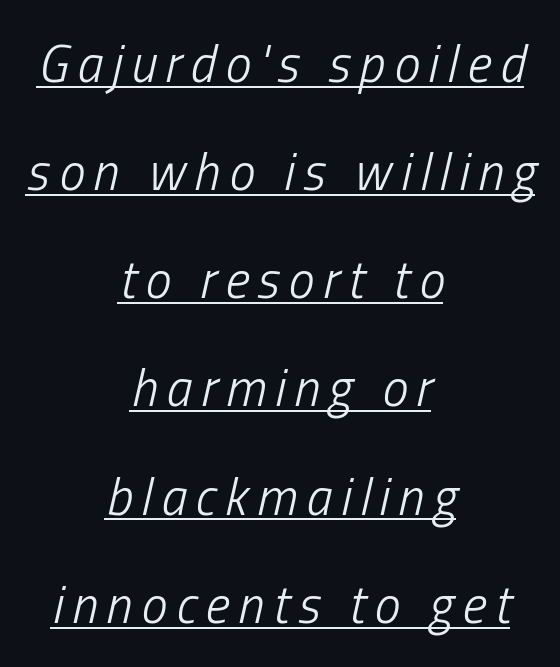
The designer dialed line spacing up above the default. Does the lettering tilt? It does — this is italic. Has an underline been added? It has. The passage shown is not bold in any degree. The letters advance in unequal steps, a hallmark of proportional type.
